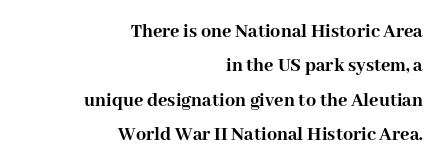
Q: Is the text bold? A: Yes.
Q: Is the text italic (slanted)? A: No, it is upright.
Q: Is the text underlined? A: No.
Q: How is the paragraph aligned? A: Right-aligned.
Q: Is the spacing between letters normal or unusually wide? A: Normal.
